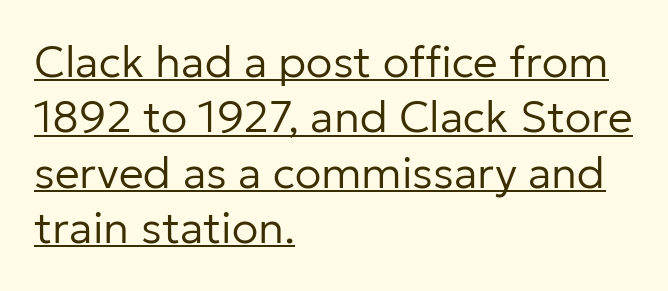
Q: Is the text bold? A: No.
Q: Is the text italic (slanted)? A: No, it is upright.
Q: Is the typeface a serif or a sans-serif typeface? A: Sans-serif.
Q: Is the text underlined? A: Yes.
Q: How is the paragraph aligned? A: Left-aligned.
Q: Is the spacing between letters normal or unusually wide? A: Normal.
Q: Is the spacing between lines tight, normal or loose? A: Normal.
Q: Width (condensed, normal, or wide)? A: Normal.
Q: Stroke contrast? A: Low.
Q: x-height? A: Medium.
Q: Monospaced? A: No.
